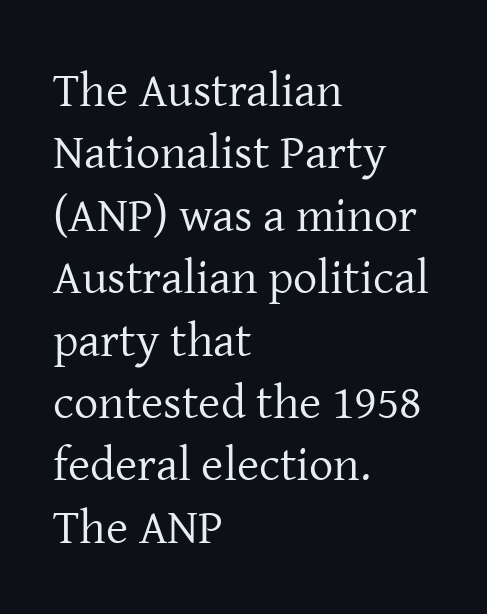
The image shows 48 px regular-weight serif type, upright; set left-aligned, normal line spacing (1.3x), normal letter spacing, not underlined; low stroke contrast and a medium x-height.
